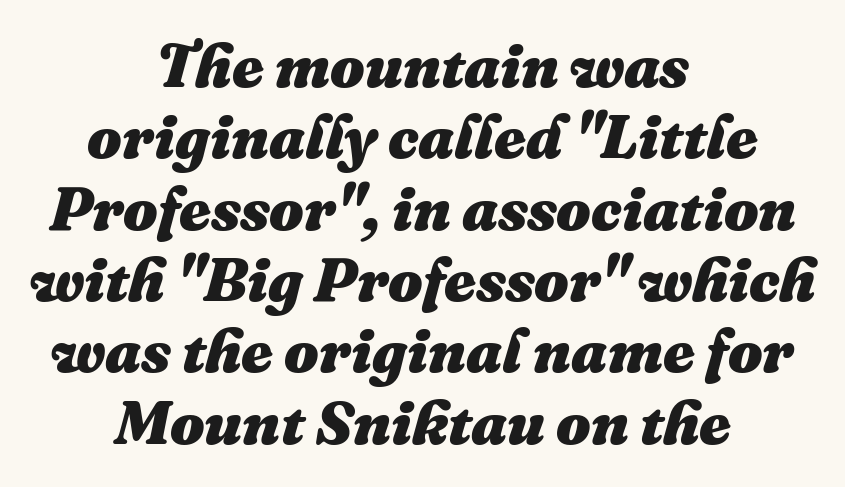
Q: Is the text bold? A: Yes.
Q: Is the text italic (slanted)? A: Yes, it leans right by about 16 degrees.
Q: Is the text underlined? A: No.
Q: How is the paragraph aligned? A: Centered.
Q: Is the spacing between letters normal or unusually wide? A: Normal.
Q: Width (condensed, normal, or wide)? A: Normal.
Q: Stroke contrast? A: Medium.
Q: x-height? A: Medium.
Q: Monospaced? A: No.
